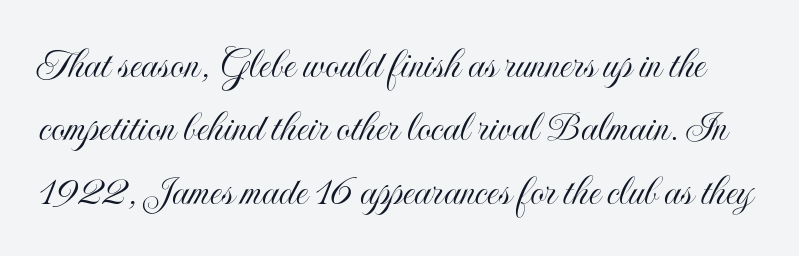
Q: Is the text italic (slanted)? A: Yes.
Q: Is the text underlined? A: No.
Q: Is the spacing between letters normal or unusually wide? A: Normal.
Q: Is the spacing between lines tight, normal or loose? A: Normal.
Q: Width (condensed, normal, or wide)? A: Condensed.
Q: x-height? A: Small.
Q: Monospaced? A: No.
